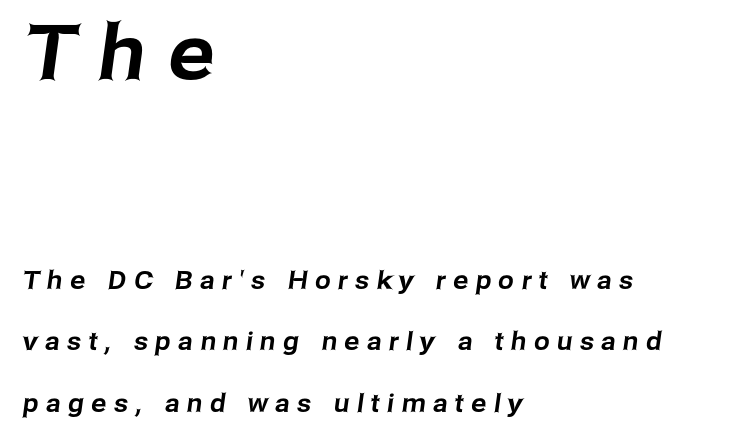
Q: Is the typeface a serif or a sans-serif typeface? A: Sans-serif.
Q: Is the text underlined? A: No.
Q: How is the paragraph aligned? A: Left-aligned.
Q: Is the spacing between letters normal or unusually wide? A: Unusually wide.
Q: Is the spacing between lines tight, normal or loose? A: Loose.
Q: Which block of text is set in a larger size, the first (top) or the second (bottom)? A: The first (top) one.
Q: Width (condensed, normal, or wide)? A: Normal.
Q: Stroke contrast? A: Low.
Q: x-height? A: Medium.
Q: Monospaced? A: No.
